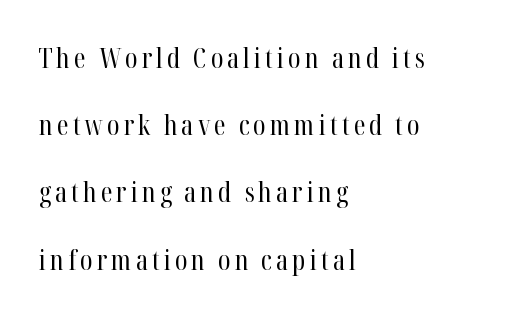
Compared with a centered layout, this one pins lines to the left instead. Stroke thickness stays within the range of a standard reading face or lighter. Ascenders rise straight up at ninety degrees. The passage shown is not underscored anywhere. One glance says open: line gaps are wider than usual.
